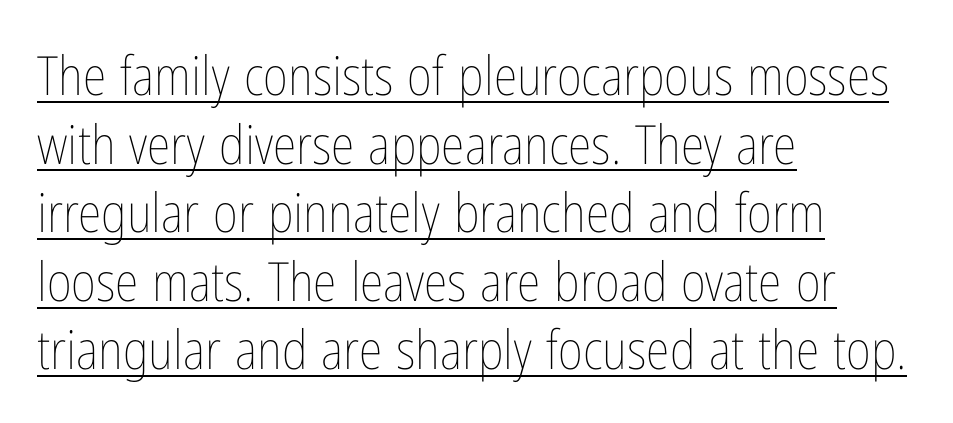
{"italic": "no", "bold": "no", "weight": "thin", "width": "condensed", "stroke_contrast": "low", "x_height": "medium", "monospaced": "no", "underline": "yes", "align": "left", "line_spacing": "normal", "line_spacing_ratio": 1.27, "letter_spacing": "normal", "letter_spacing_em": 0.0, "glyph_px": 54}
